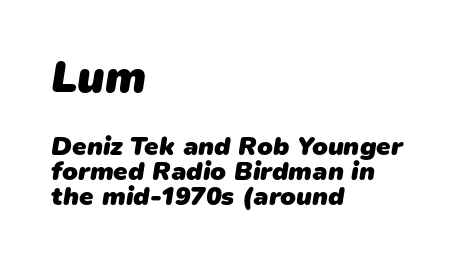
The image shows 45 px heavy sans-serif type; set left-aligned, tight line spacing (0.97x), normal letter spacing, not underlined; the first (top) block is 1.73x larger; low stroke contrast and a medium x-height.
